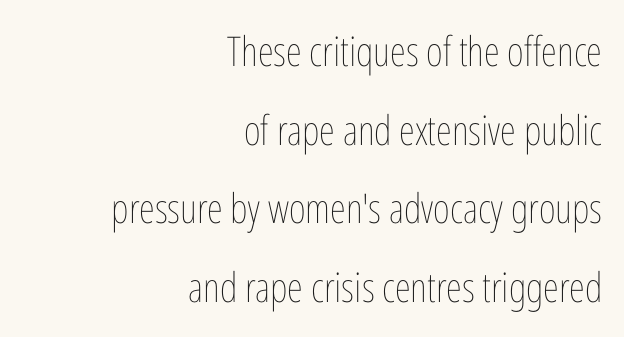
The image shows 41 px thin, condensed type, upright; set right-aligned, loose line spacing (1.92x), normal letter spacing, not underlined; low stroke contrast and a medium x-height.
